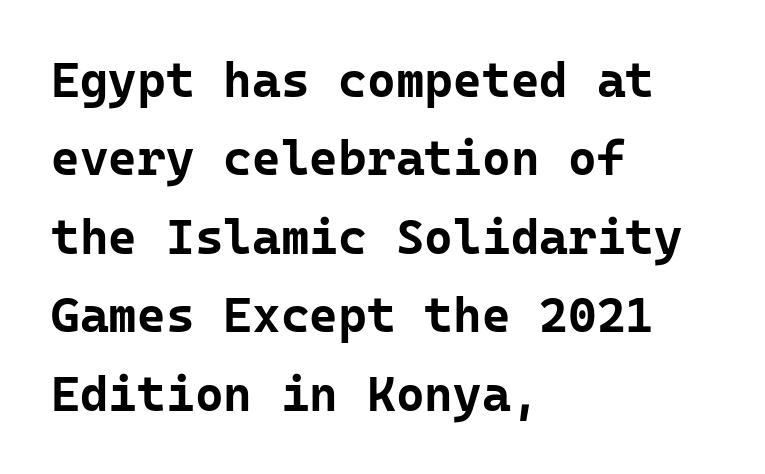
{"serif": "no", "italic": "no", "bold": "yes", "weight": "bold", "width": "normal", "stroke_contrast": "low", "x_height": "medium", "monospaced": "yes", "underline": "no", "align": "left", "line_spacing": "normal", "line_spacing_ratio": 1.6, "letter_spacing": "normal", "letter_spacing_em": 0.0, "glyph_px": 49}
